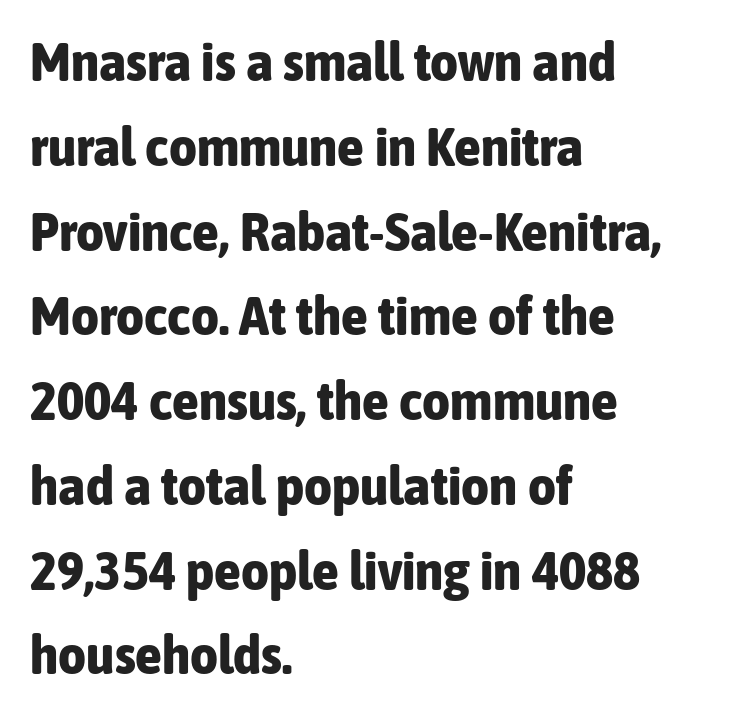
{"serif": "no", "italic": "no", "bold": "yes", "weight": "bold", "width": "condensed", "stroke_contrast": "low", "x_height": "medium", "monospaced": "no", "underline": "no", "align": "left", "line_spacing": "normal", "line_spacing_ratio": 1.57, "letter_spacing": "normal", "letter_spacing_em": 0.0, "glyph_px": 54}
